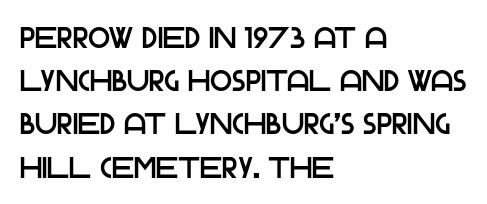
{"serif": "no", "italic": "no", "width": "normal", "stroke_contrast": "low", "x_height": "large", "monospaced": "no", "underline": "no", "align": "left", "line_spacing": "normal", "line_spacing_ratio": 1.49, "letter_spacing": "normal", "letter_spacing_em": 0.0, "glyph_px": 29}
